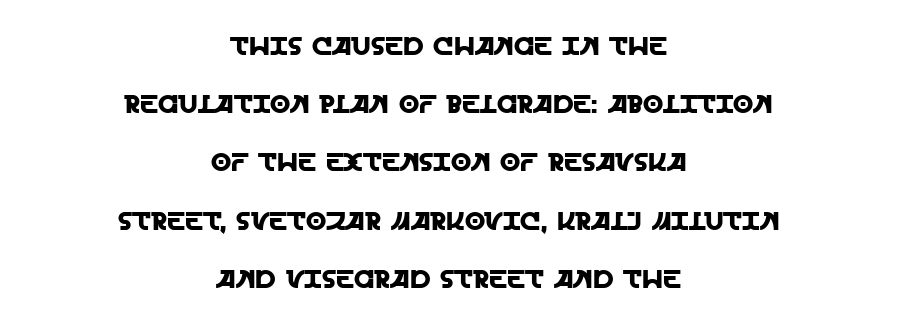
The image shows 26 px text type, upright; set centered, loose line spacing (2.24x), normal letter spacing, not underlined.
